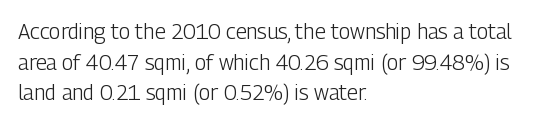
Q: Is the text bold? A: No.
Q: Is the text italic (slanted)? A: No, it is upright.
Q: Is the text underlined? A: No.
Q: How is the paragraph aligned? A: Left-aligned.
Q: Is the spacing between letters normal or unusually wide? A: Normal.
Q: Is the spacing between lines tight, normal or loose? A: Normal.
